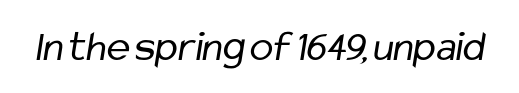
{"serif": "no", "bold": "no", "weight": "regular", "width": "condensed", "stroke_contrast": "low", "x_height": "medium", "monospaced": "no", "underline": "no", "letter_spacing": "normal", "letter_spacing_em": 0.0, "glyph_px": 44}
